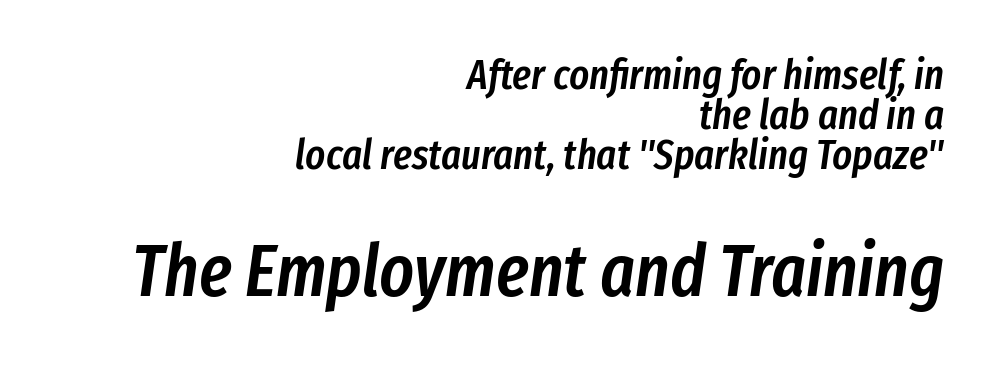
The image shows 73 px semibold, condensed type, italic (leaning right); set right-aligned, tight line spacing (0.95x), normal letter spacing, not underlined; the second (bottom) block is 1.74x larger; low stroke contrast and a medium x-height.
